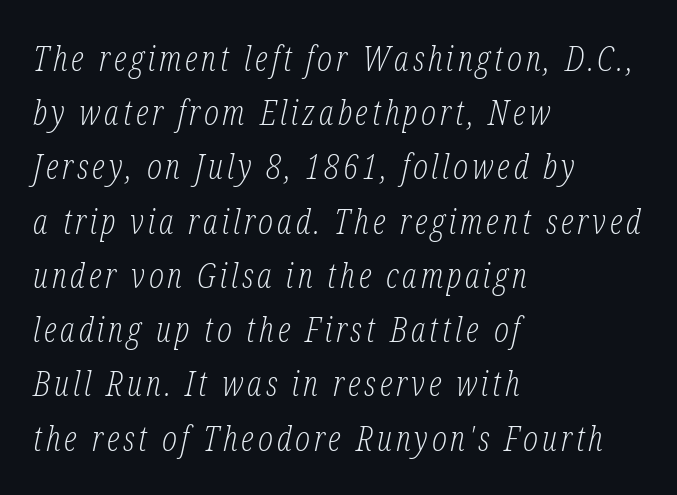
Yep, those are serifs on the letters. Designer's note — italics engaged. Leading matches the norm, producing a regular column. Teacher's note: observe the even left margin — that is flush-left alignment.
